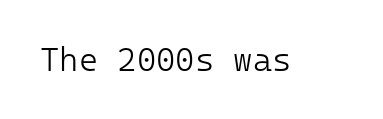
The image shows 33 px light sans-serif type, upright, monospaced; set normal letter spacing, not underlined; low stroke contrast and a medium x-height.
